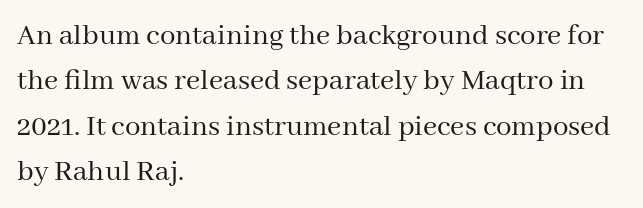
The image shows 31 px regular-weight serif type, upright; set left-aligned, normal line spacing (1.46x), normal letter spacing, not underlined; medium stroke contrast and a medium x-height.
